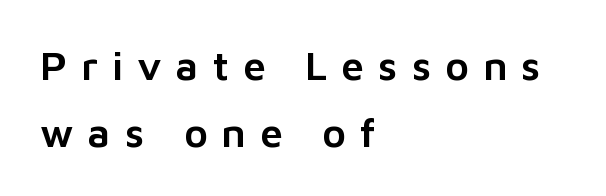
The image shows 41 px sans-serif type, upright; set left-aligned, normal line spacing (1.63x), unusually wide letter spacing (+0.34 em), not underlined; low stroke contrast and a medium x-height.
